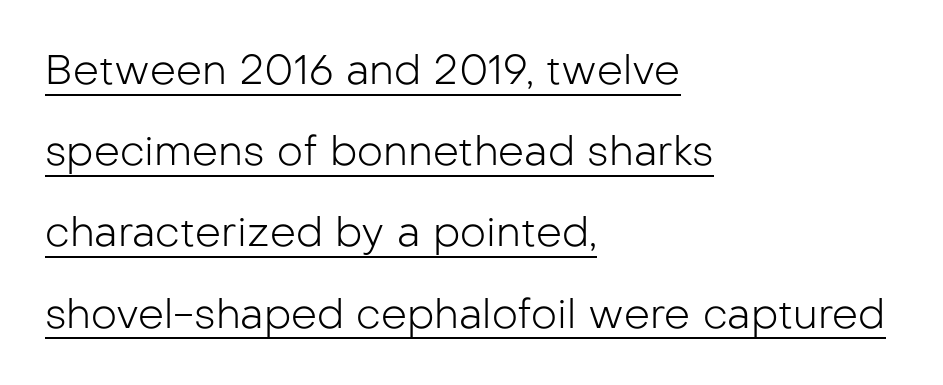
Q: Is the text bold? A: No.
Q: Is the text italic (slanted)? A: No, it is upright.
Q: Is the typeface a serif or a sans-serif typeface? A: Sans-serif.
Q: Is the text underlined? A: Yes.
Q: How is the paragraph aligned? A: Left-aligned.
Q: Is the spacing between letters normal or unusually wide? A: Normal.
Q: Is the spacing between lines tight, normal or loose? A: Loose.
Q: Width (condensed, normal, or wide)? A: Normal.
Q: Stroke contrast? A: Low.
Q: x-height? A: Medium.
Q: Monospaced? A: No.
